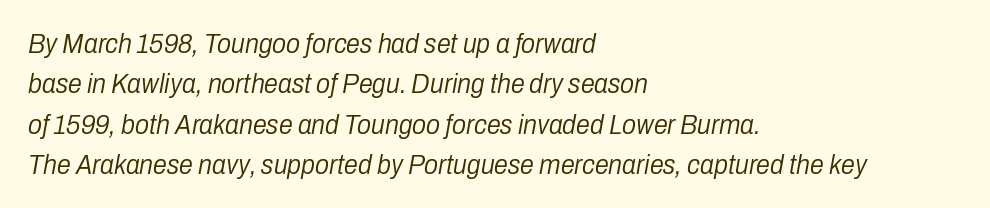
Q: Is the text bold? A: No.
Q: Is the text italic (slanted)? A: Yes, it leans right by about 10 degrees.
Q: Is the text underlined? A: No.
Q: How is the paragraph aligned? A: Left-aligned.
Q: Is the spacing between letters normal or unusually wide? A: Normal.
Q: Is the spacing between lines tight, normal or loose? A: Normal.
Q: Width (condensed, normal, or wide)? A: Condensed.
Q: Stroke contrast? A: Low.
Q: x-height? A: Medium.
Q: Monospaced? A: No.
